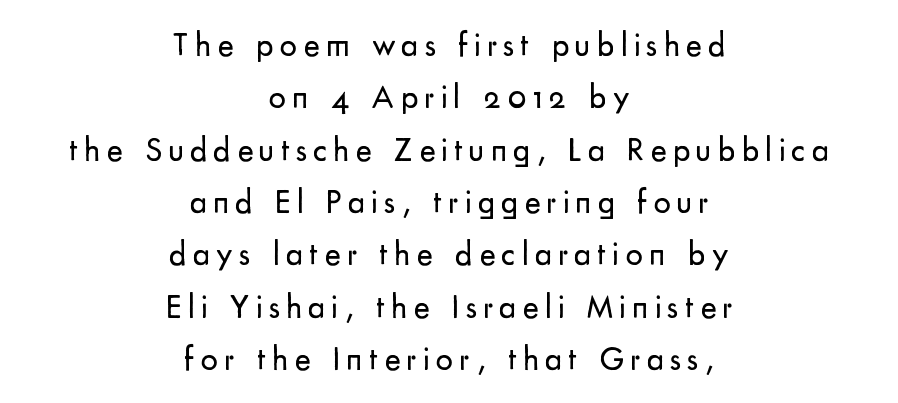
{"serif": "no", "italic": "no", "bold": "no", "weight": "regular", "width": "normal", "stroke_contrast": "low", "x_height": "small", "monospaced": "no", "underline": "no", "align": "center", "line_spacing": "normal", "line_spacing_ratio": 1.54, "glyph_px": 34}
